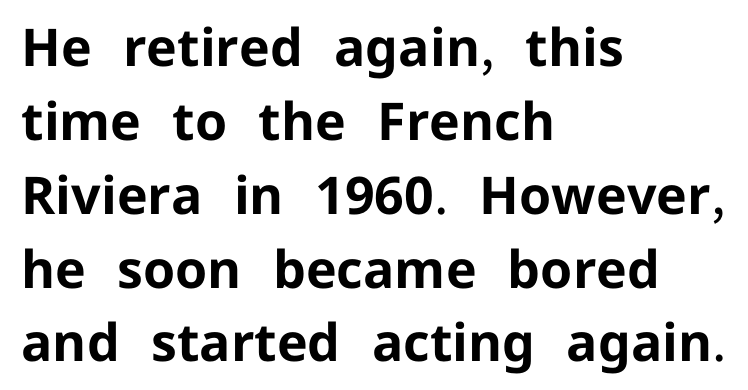
{"serif": "no", "italic": "no", "bold": "yes", "weight": "bold", "width": "normal", "stroke_contrast": "low", "x_height": "medium", "monospaced": "no", "underline": "no", "align": "left", "line_spacing": "normal", "line_spacing_ratio": 1.42, "letter_spacing": "normal", "letter_spacing_em": 0.0, "glyph_px": 52}
